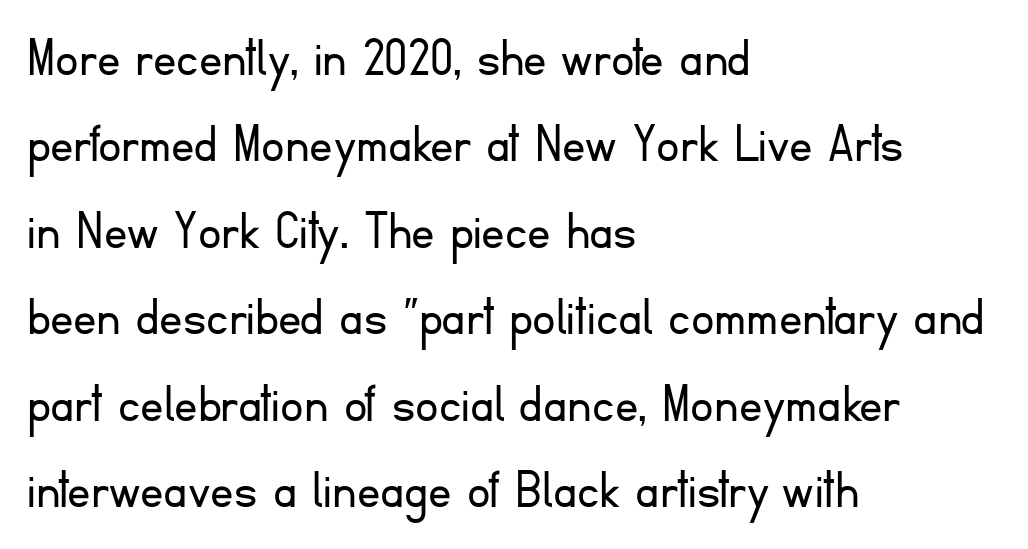
Compared with typical paragraphs, the rows here are spaced about the same. Spacing verdict: proportional, widths tailored to each character. Check where the strokes stop: nothing finishes them off — pure sans. These lines are set flush left with a ragged right edge.
